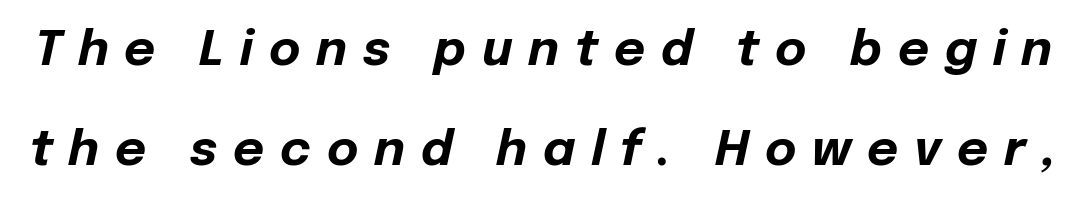
{"italic": "yes", "lean": "right", "slant_degrees": 12, "bold": "yes", "weight": "bold", "width": "normal", "stroke_contrast": "low", "x_height": "medium", "monospaced": "no", "underline": "no", "line_spacing": "loose", "line_spacing_ratio": 2.09, "letter_spacing": "wide", "letter_spacing_em": 0.33, "glyph_px": 48}
